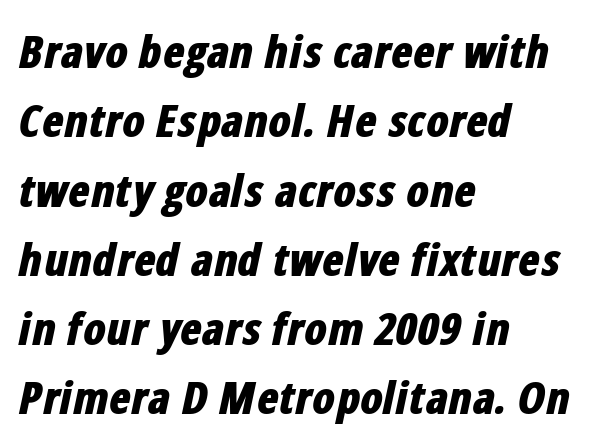
Q: Is the text bold? A: Yes.
Q: Is the text italic (slanted)? A: Yes, it leans right by about 12 degrees.
Q: Is the text underlined? A: No.
Q: How is the paragraph aligned? A: Left-aligned.
Q: Is the spacing between letters normal or unusually wide? A: Normal.
Q: Is the spacing between lines tight, normal or loose? A: Normal.
Q: Width (condensed, normal, or wide)? A: Condensed.
Q: Stroke contrast? A: Low.
Q: x-height? A: Medium.
Q: Monospaced? A: No.
